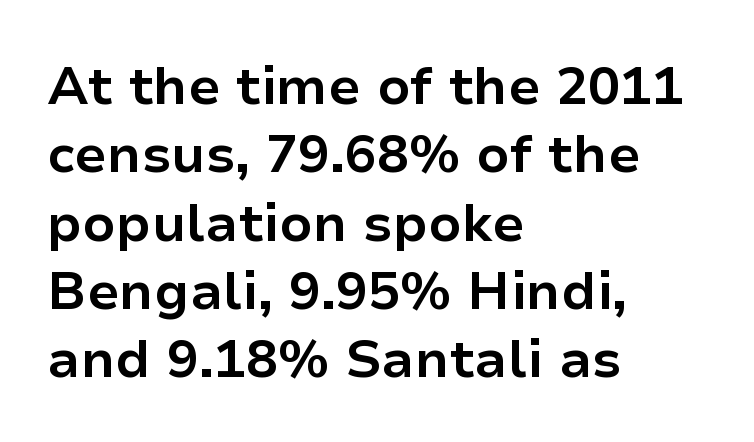
Q: Is the text bold? A: Yes.
Q: Is the text italic (slanted)? A: No, it is upright.
Q: Is the typeface a serif or a sans-serif typeface? A: Sans-serif.
Q: Is the text underlined? A: No.
Q: How is the paragraph aligned? A: Left-aligned.
Q: Is the spacing between letters normal or unusually wide? A: Normal.
Q: Is the spacing between lines tight, normal or loose? A: Normal.
Q: Width (condensed, normal, or wide)? A: Normal.
Q: Stroke contrast? A: Low.
Q: x-height? A: Medium.
Q: Monospaced? A: No.
